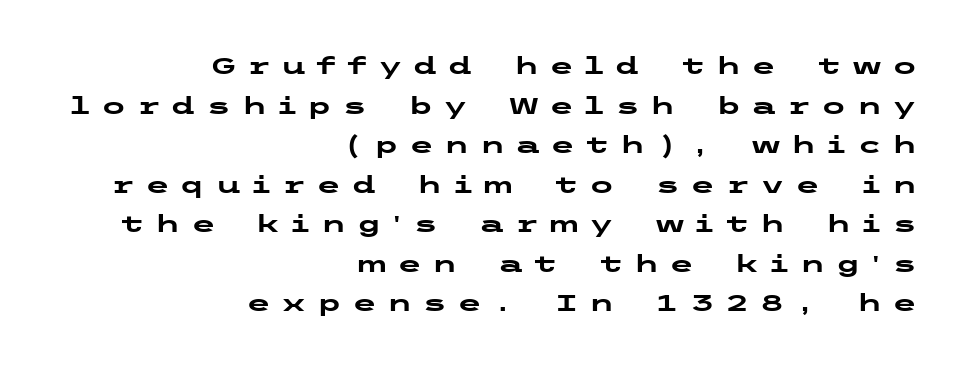
{"italic": "no", "bold": "yes", "underline": "no", "align": "right", "line_spacing_ratio": 1.72, "letter_spacing": "wide", "letter_spacing_em": 0.43, "glyph_px": 23}
